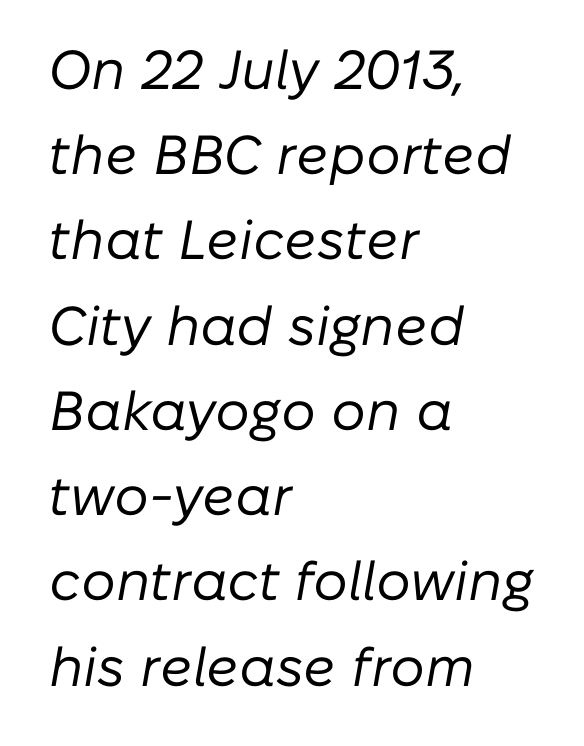
Think of a printed novel: that variable character pitch is what you see here. Italic: yes, the glyphs are oblique. Line starts are locked; line ends wander. The strip under each line holds only bare page. Weight: not bold — regular or lighter. The line texture is even and compact thanks to regular tracking.
